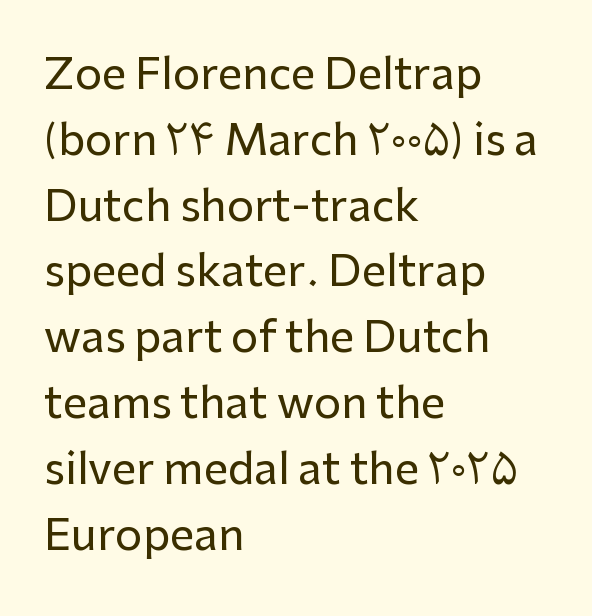
Q: Is the text italic (slanted)? A: No, it is upright.
Q: Is the typeface a serif or a sans-serif typeface? A: Sans-serif.
Q: Is the text underlined? A: No.
Q: How is the paragraph aligned? A: Left-aligned.
Q: Is the spacing between letters normal or unusually wide? A: Normal.
Q: Is the spacing between lines tight, normal or loose? A: Normal.
Q: Width (condensed, normal, or wide)? A: Normal.
Q: Stroke contrast? A: Low.
Q: x-height? A: Medium.
Q: Monospaced? A: No.
